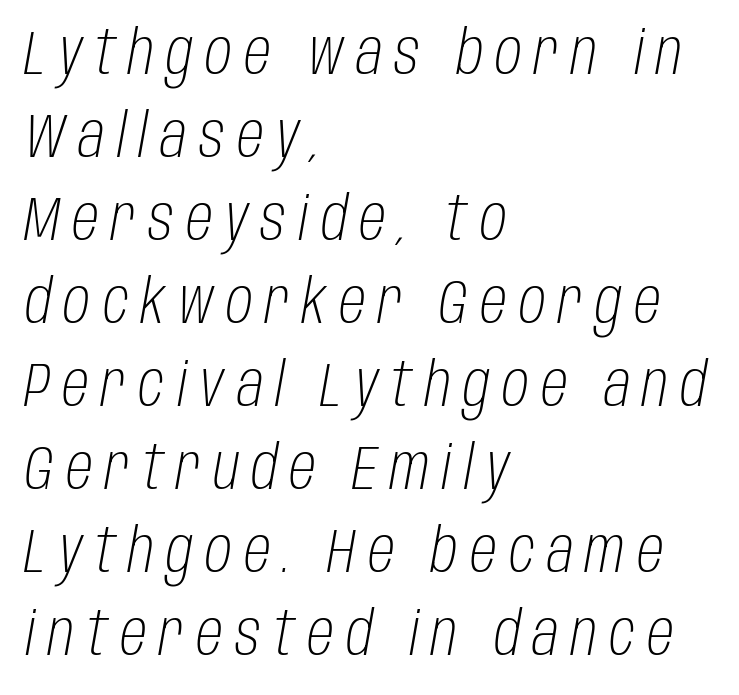
The typesetter chose a ragged-right arrangement here. How are the letters spaced? Widely, with obvious added tracking. The passage shown is not bold in any degree. Note the varied advance widths — an 'i' is clearly narrower than an 'm'.
